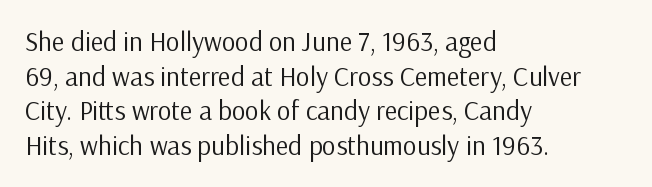
The block of text has a typical density, with ordinary space between rows. Which margin do the lines hug? The left one — the right edge is uneven. The space directly below the letters is spotless. This is the regular roman posture of the typeface. Does extra space separate the letters? No, they use regular spacing.
